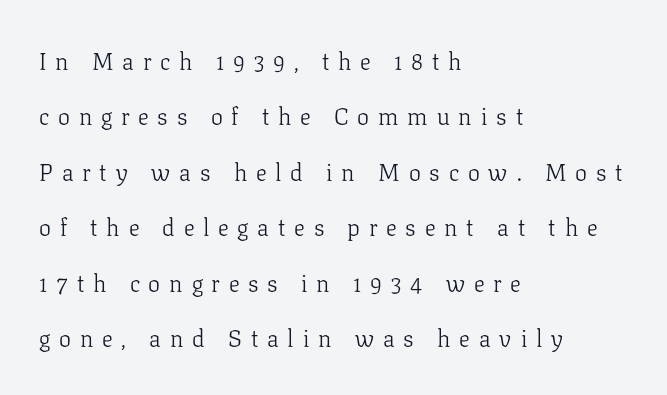
Q: Is the text bold? A: No.
Q: Is the text italic (slanted)? A: No, it is upright.
Q: Is the text underlined? A: No.
Q: How is the paragraph aligned? A: Left-aligned.
Q: Is the spacing between letters normal or unusually wide? A: Unusually wide.
Q: Is the spacing between lines tight, normal or loose? A: Loose.
